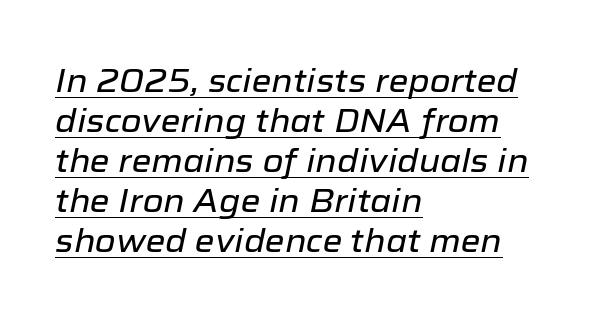
Glance below the letters and you will spot a drawn line. How are the letters spaced? Ordinarily, with no added tracking. If you drew a ruler down the left edge, every line would touch it. Looking at the ascenders, they clearly lean. A normal amount of white space separates one row of letters from the next.
